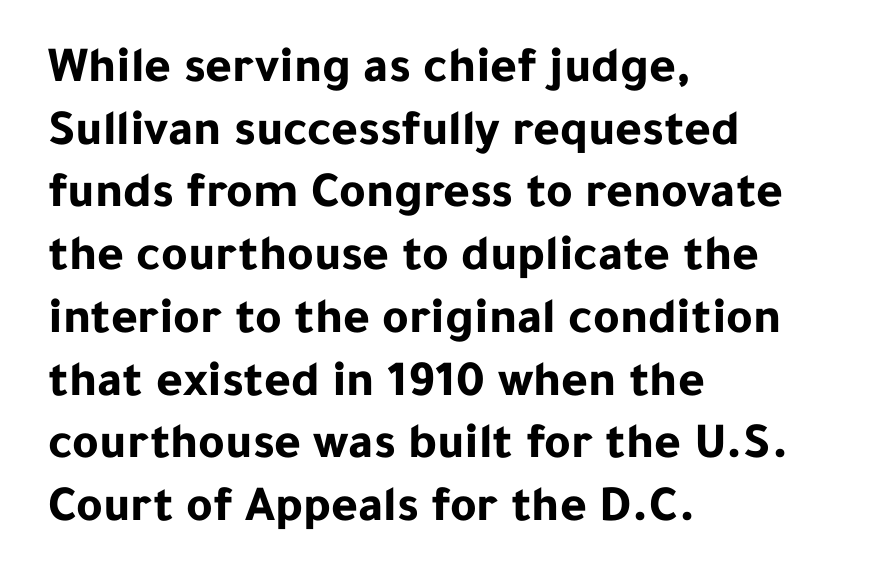
Q: Is the text bold? A: Yes.
Q: Is the text italic (slanted)? A: No, it is upright.
Q: Is the typeface a serif or a sans-serif typeface? A: Sans-serif.
Q: Is the text underlined? A: No.
Q: How is the paragraph aligned? A: Left-aligned.
Q: Is the spacing between letters normal or unusually wide? A: Normal.
Q: Width (condensed, normal, or wide)? A: Normal.
Q: Stroke contrast? A: Low.
Q: x-height? A: Medium.
Q: Monospaced? A: No.
